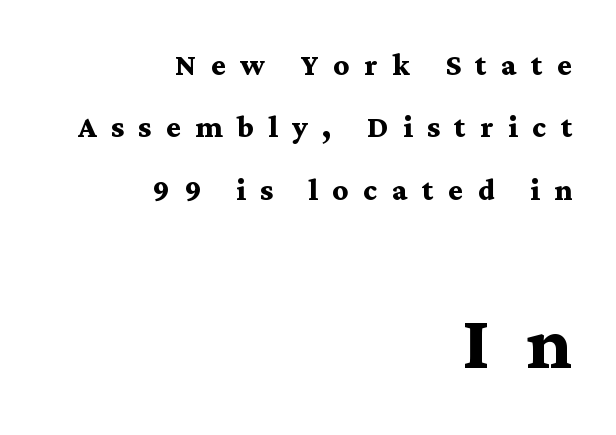
{"serif": "yes", "italic": "no", "bold": "yes", "weight": "bold", "width": "wide", "stroke_contrast": "medium", "x_height": "medium", "monospaced": "no", "underline": "no", "align": "right", "line_spacing": "loose", "line_spacing_ratio": 2.01, "letter_spacing": "wide", "letter_spacing_em": 0.47, "larger_block": "second", "size_ratio": 2.48, "glyph_px": 77}
